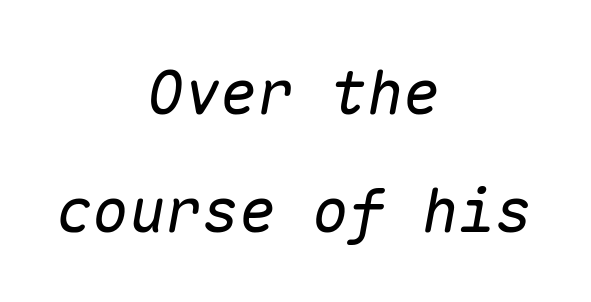
Spacing verdict: monospaced, one width for all characters. Decoration check: the copy has no underline. This is not heavy type; no bold has been used. Reading down the column, the eye jumps a long way to each next line.
